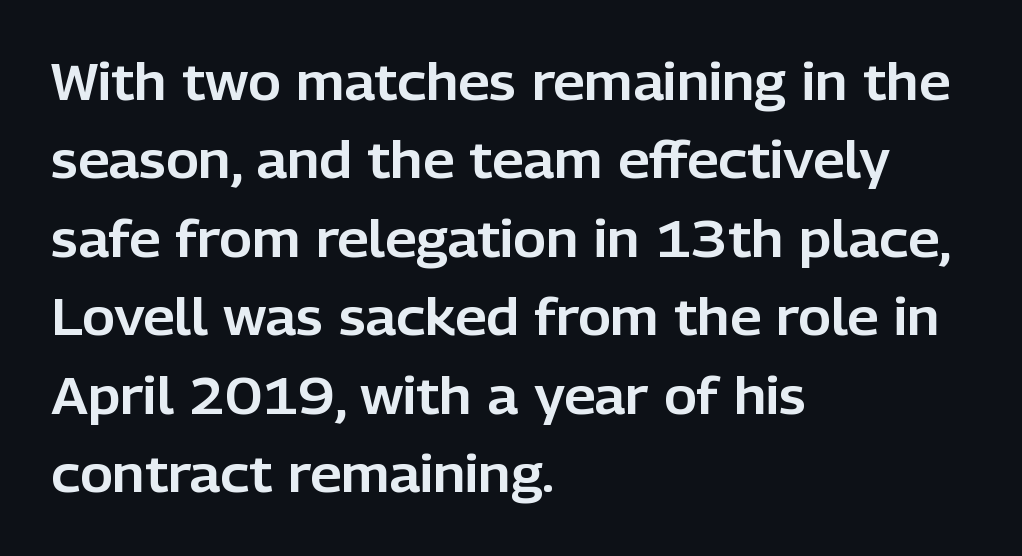
The image shows 50 px sans-serif type, upright; set left-aligned, normal line spacing (1.57x), normal letter spacing, not underlined; low stroke contrast and a medium x-height.
